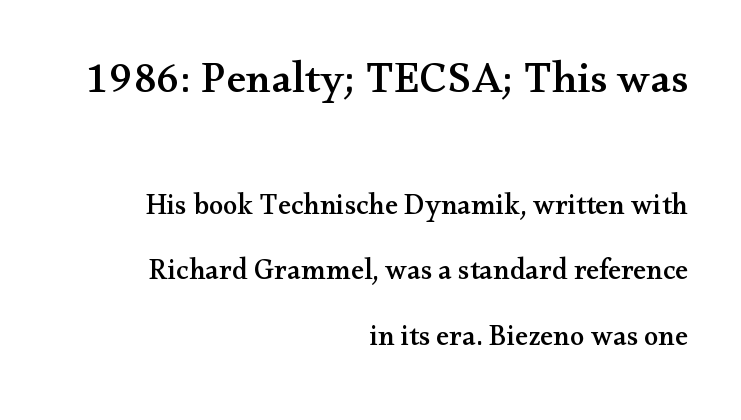
{"serif": "yes", "italic": "no", "width": "wide", "stroke_contrast": "medium", "x_height": "small", "monospaced": "no", "underline": "no", "align": "right", "line_spacing": "loose", "line_spacing_ratio": 2.26, "letter_spacing": "normal", "letter_spacing_em": 0.0, "larger_block": "first", "size_ratio": 1.52, "glyph_px": 44}
